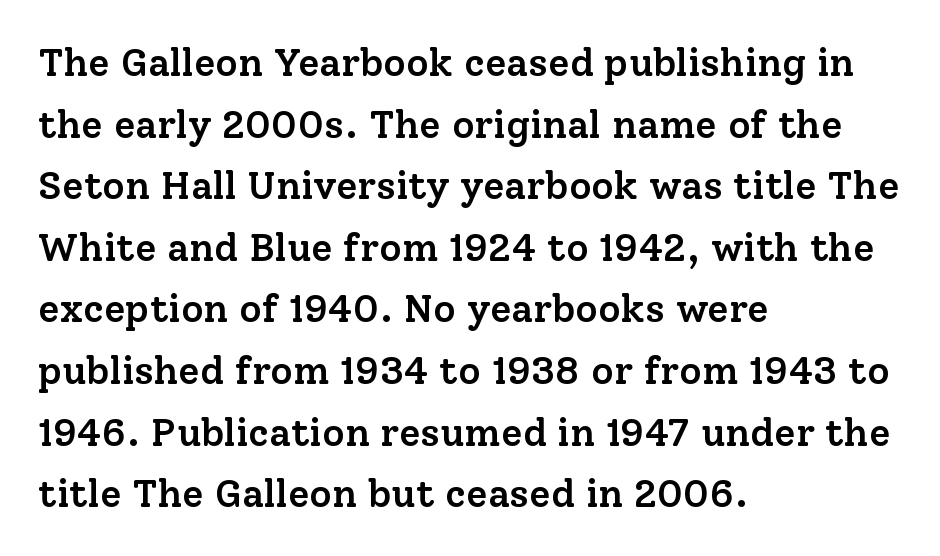
The passage is arranged the way most books set body copy — flush left. Vertical strokes here are truly vertical. Yep, those are serifs on the letters. One glance says typical: line gaps are just what's usual.
